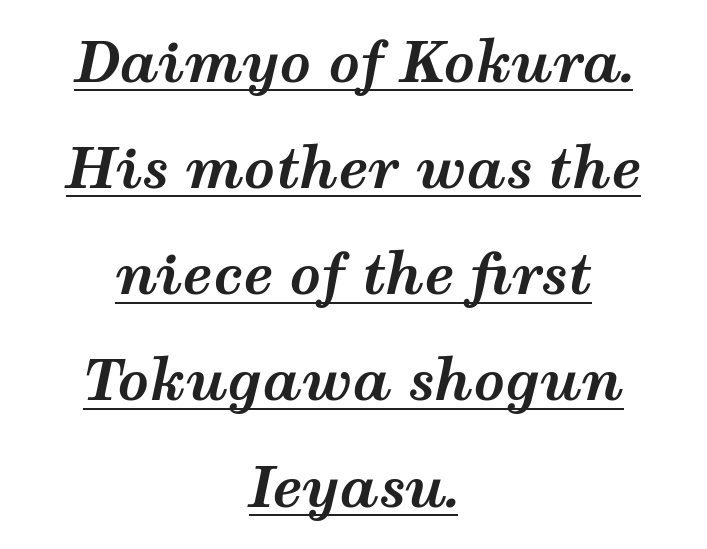
The image shows 55 px bold, wide type, italic (leaning right); set centered, loose line spacing (1.93x), normal letter spacing, underlined; medium stroke contrast and a medium x-height.
